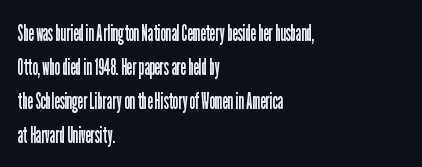
The image shows 24 px text type, upright; set left-aligned, normal line spacing (1.42x), normal letter spacing, not underlined.
